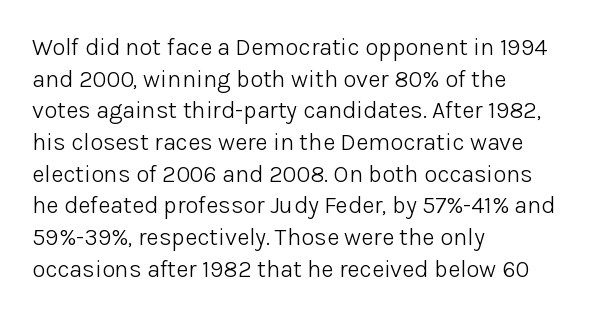
Leftover space on each line is placed entirely after the last word. The typesetting does not lean heavy: it is not bold. Honestly, the letter spacing is just normal — you wouldn't notice it. Underline: absent. If you drew a line through each stem, it would be perfectly vertical.
